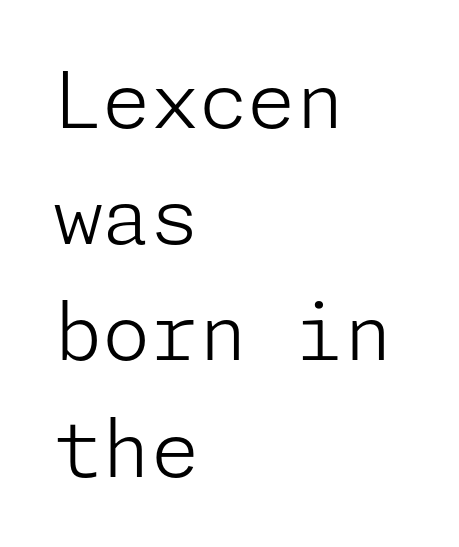
The image shows 78 px light sans-serif type, upright; set left-aligned, normal line spacing (1.49x), normal letter spacing, not underlined; low stroke contrast and a medium x-height.
